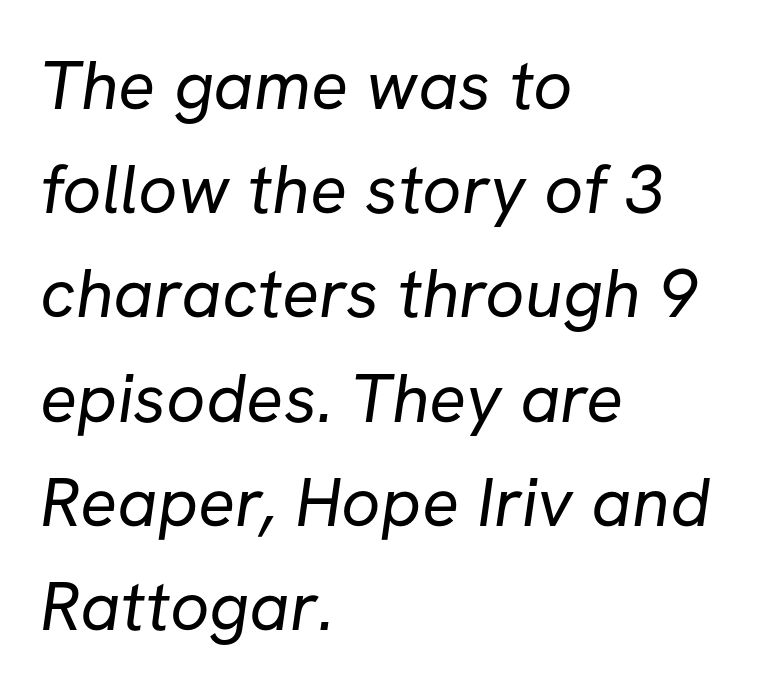
{"serif": "no", "bold": "no", "weight": "regular", "width": "normal", "stroke_contrast": "low", "x_height": "medium", "monospaced": "no", "underline": "no", "align": "left", "line_spacing": "normal", "line_spacing_ratio": 1.51, "letter_spacing": "normal", "letter_spacing_em": 0.0, "glyph_px": 69}
